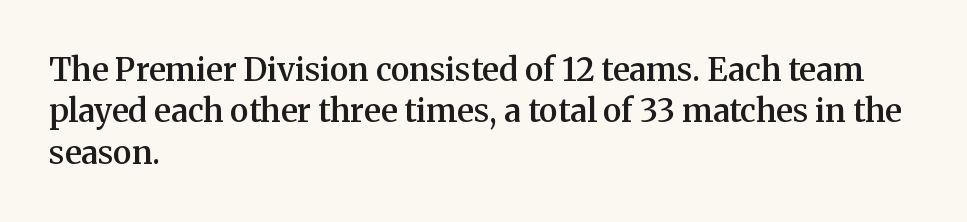
{"serif": "yes", "italic": "no", "bold": "semi", "weight": "semibold", "width": "normal", "stroke_contrast": "medium", "x_height": "medium", "monospaced": "no", "underline": "no", "align": "left", "line_spacing": "normal", "line_spacing_ratio": 1.29, "letter_spacing": "normal", "letter_spacing_em": 0.0, "glyph_px": 32}
